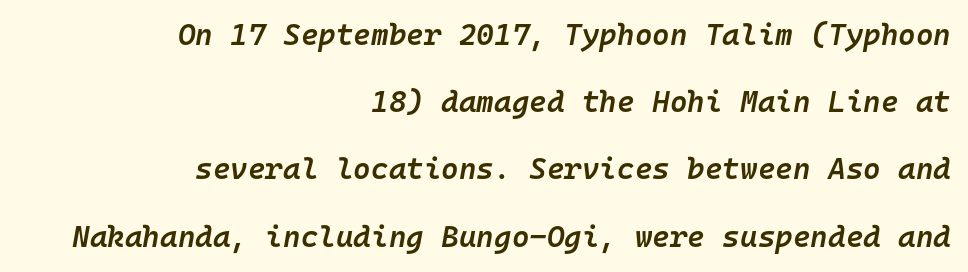
The image shows 30 px semibold type, italic (leaning right), monospaced; set right-aligned, loose line spacing (2.24x), normal letter spacing, not underlined; low stroke contrast and a medium x-height.
